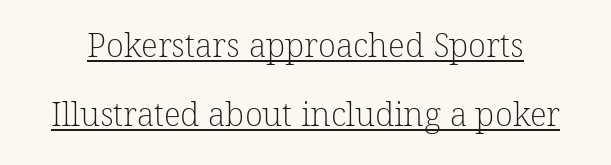
{"serif": "yes", "bold": "no", "weight": "light", "width": "normal", "stroke_contrast": "low", "x_height": "medium", "monospaced": "no", "underline": "yes", "line_spacing": "loose", "line_spacing_ratio": 2.1, "letter_spacing": "normal", "letter_spacing_em": 0.0, "glyph_px": 33}
